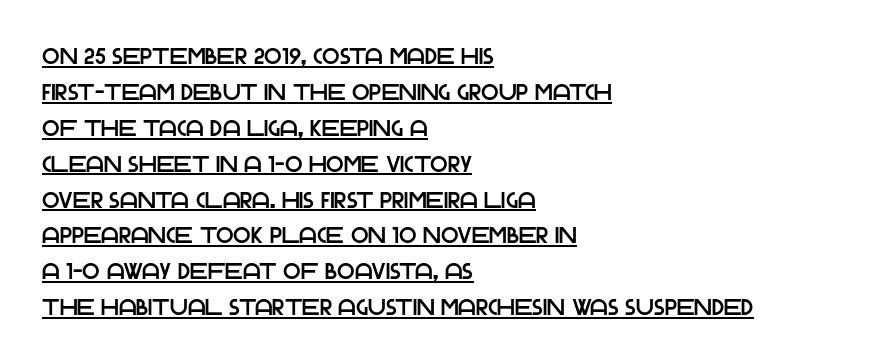
Q: Is the text italic (slanted)? A: No, it is upright.
Q: Is the text underlined? A: Yes.
Q: How is the paragraph aligned? A: Left-aligned.
Q: Is the spacing between letters normal or unusually wide? A: Normal.
Q: Is the spacing between lines tight, normal or loose? A: Normal.
